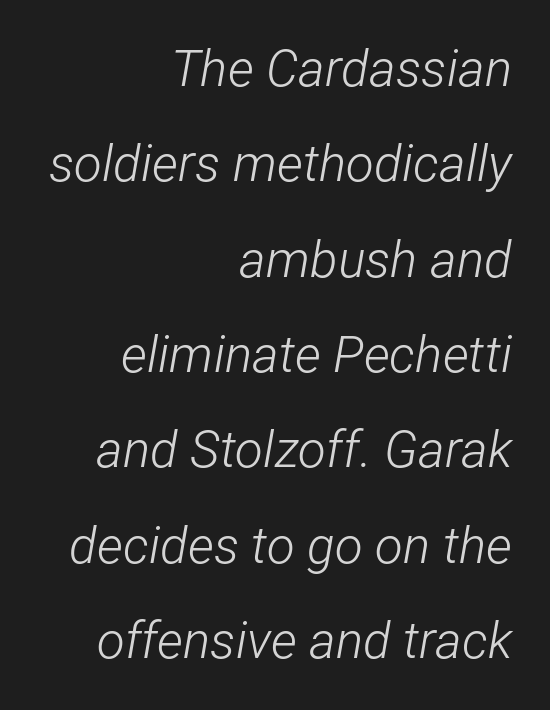
{"italic": "yes", "lean": "right", "slant_degrees": 12, "bold": "no", "weight": "light", "width": "condensed", "stroke_contrast": "low", "x_height": "medium", "monospaced": "no", "underline": "no", "align": "right", "line_spacing_ratio": 1.87, "letter_spacing": "normal", "letter_spacing_em": 0.0, "glyph_px": 51}
